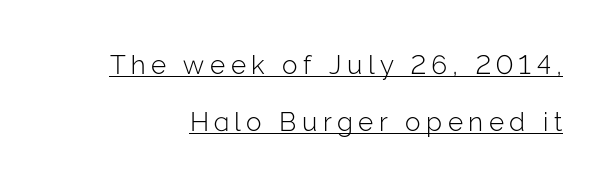
{"italic": "no", "bold": "no", "underline": "yes", "line_spacing": "loose", "line_spacing_ratio": 2.18, "letter_spacing": "wide", "letter_spacing_em": 0.21, "glyph_px": 26}
